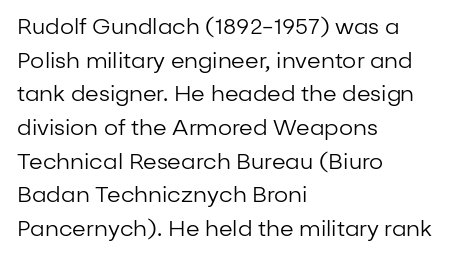
{"italic": "no", "bold": "no", "underline": "no", "align": "left", "line_spacing": "normal", "line_spacing_ratio": 1.53, "letter_spacing": "normal", "letter_spacing_em": 0.0, "glyph_px": 22}
